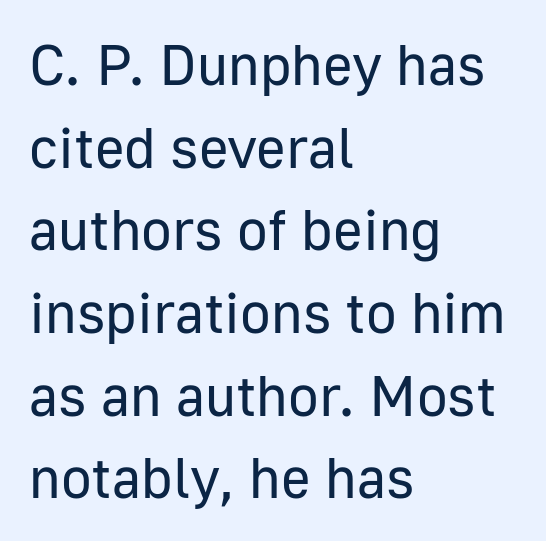
{"serif": "no", "italic": "no", "bold": "no", "weight": "regular", "width": "normal", "stroke_contrast": "low", "x_height": "medium", "monospaced": "no", "underline": "no", "align": "left", "line_spacing": "normal", "line_spacing_ratio": 1.45, "letter_spacing": "normal", "letter_spacing_em": 0.0, "glyph_px": 57}
